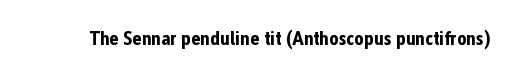
Q: Is the text bold? A: Yes.
Q: Is the text italic (slanted)? A: No, it is upright.
Q: Is the text underlined? A: No.
Q: Is the spacing between letters normal or unusually wide? A: Normal.
